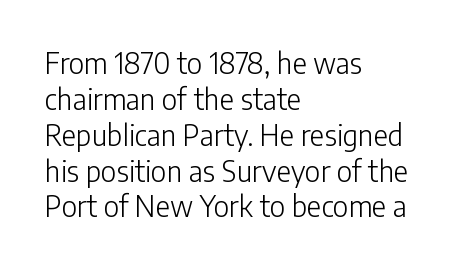
The image shows 28 px light sans-serif type, upright; set left-aligned, normal line spacing (1.28x), normal letter spacing, not underlined; low stroke contrast and a medium x-height.
